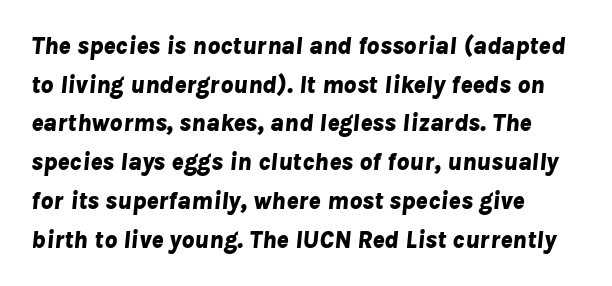
Is the letter spacing exaggerated? No — it looks like the ordinary default. Set as a true bold cut, around the 700 mark. One-word summary of the alignment: left. Underline: absent. The letters are slanted; this is an italic face. Evenly set lines give the paragraph a standard silhouette.
